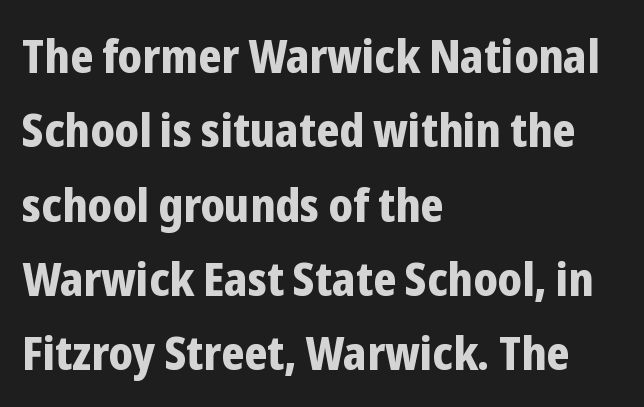
Only glyphs here, with clear space below each row. Classification — sans serif. Leading: standard. Does the lettering tilt? It doesn't — this is upright. Is this a fixed-width face? No — the glyphs have proportional, varying widths. Left-aligned paragraph, ragged on the right.
